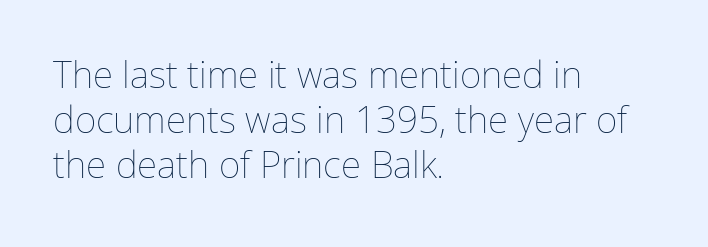
Here the designer chose a conventional face with non-uniform glyph widths. Characters follow at the spacing the type designer built in. Plain, unruled lines of type. Weight: regular or lighter. A roman cut, with each character standing at attention. The lines in this sample share a left origin and differ only in where they stop.
